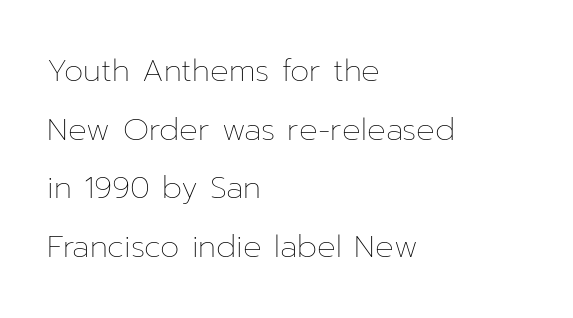
{"italic": "no", "bold": "no", "weight": "thin", "width": "normal", "stroke_contrast": "low", "x_height": "medium", "monospaced": "no", "underline": "no", "align": "left", "line_spacing_ratio": 1.89, "letter_spacing": "normal", "letter_spacing_em": 0.0, "glyph_px": 31}
